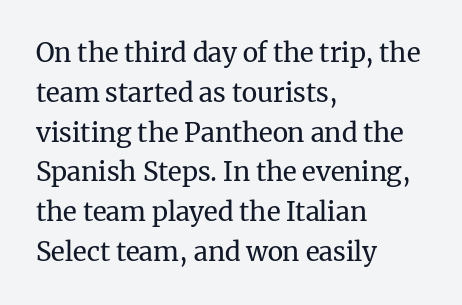
Nobody touched the tracking dial on this one. Line starts are locked; line ends wander. The block of text has a typical density, with ordinary space between rows. The glyphs are unaccompanied by any horizontal stroke below them. Notice how the stems are strictly vertical — no italics here. These glyphs show unthickened strokes, regular width or finer.
